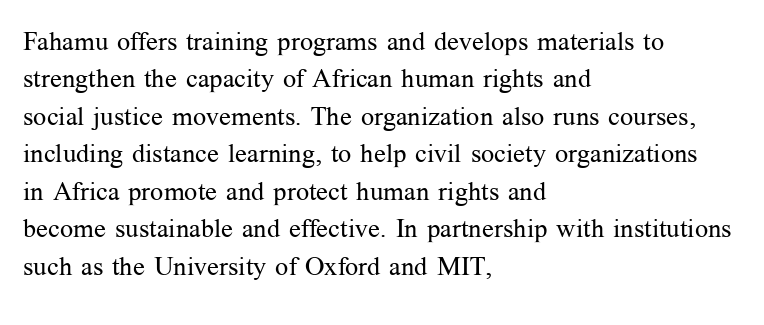
Q: Is the text bold? A: No.
Q: Is the text italic (slanted)? A: No, it is upright.
Q: Is the text underlined? A: No.
Q: How is the paragraph aligned? A: Left-aligned.
Q: Is the spacing between letters normal or unusually wide? A: Normal.
Q: Is the spacing between lines tight, normal or loose? A: Normal.
